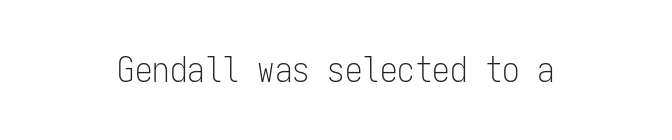
The image shows 35 px light, condensed sans-serif type, upright, monospaced; set normal letter spacing, not underlined; low stroke contrast and a medium x-height.
